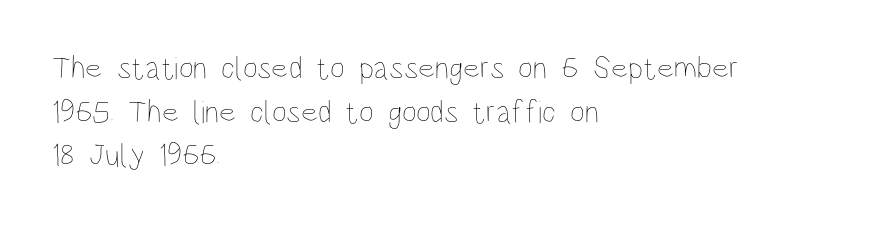
Q: Is the text bold? A: No.
Q: Is the text italic (slanted)? A: No, it is upright.
Q: Is the text underlined? A: No.
Q: How is the paragraph aligned? A: Left-aligned.
Q: Is the spacing between letters normal or unusually wide? A: Normal.
Q: Is the spacing between lines tight, normal or loose? A: Normal.
Q: Width (condensed, normal, or wide)? A: Condensed.
Q: Stroke contrast? A: Low.
Q: x-height? A: Large.
Q: Monospaced? A: No.
